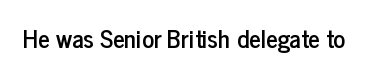
The image shows 25 px text type, upright; set normal letter spacing, not underlined.
